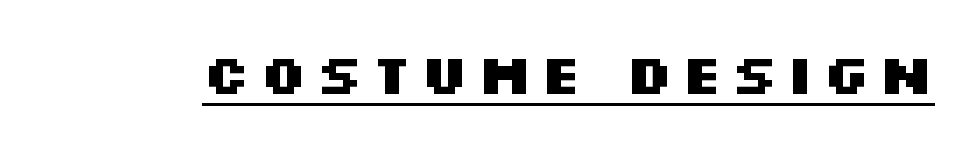
Q: Is the text bold? A: Yes.
Q: Is the text italic (slanted)? A: No, it is upright.
Q: Is the typeface a serif or a sans-serif typeface? A: Sans-serif.
Q: Is the text underlined? A: Yes.
Q: Width (condensed, normal, or wide)? A: Wide.
Q: Stroke contrast? A: Medium.
Q: x-height? A: Large.
Q: Monospaced? A: No.
